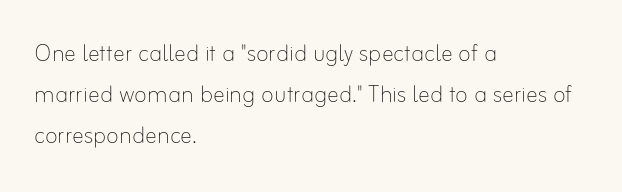
{"italic": "no", "bold": "no", "weight": "thin", "width": "normal", "stroke_contrast": "low", "x_height": "small", "monospaced": "no", "underline": "no", "align": "left", "line_spacing": "normal", "line_spacing_ratio": 1.36, "letter_spacing": "normal", "letter_spacing_em": 0.0, "glyph_px": 30}
